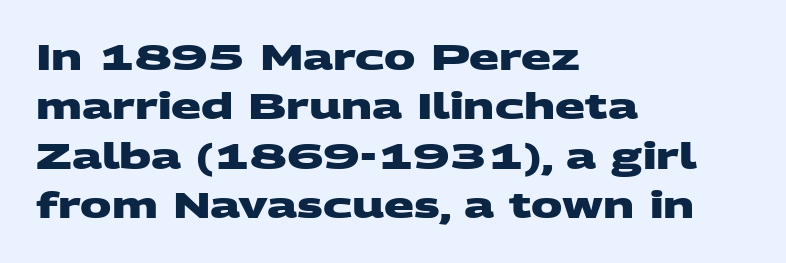
Q: Is the text bold? A: Yes.
Q: Is the typeface a serif or a sans-serif typeface? A: Sans-serif.
Q: Is the text underlined? A: No.
Q: How is the paragraph aligned? A: Left-aligned.
Q: Is the spacing between letters normal or unusually wide? A: Normal.
Q: Is the spacing between lines tight, normal or loose? A: Normal.
Q: Width (condensed, normal, or wide)? A: Wide.
Q: Stroke contrast? A: Medium.
Q: x-height? A: Large.
Q: Monospaced? A: No.
